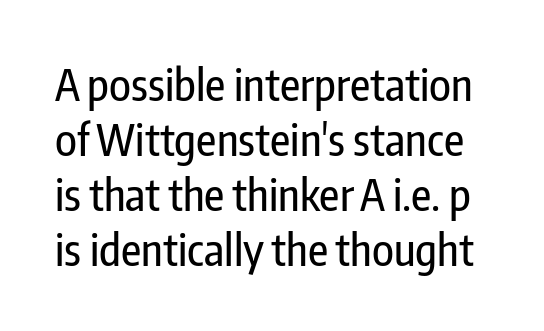
{"serif": "no", "italic": "no", "width": "condensed", "stroke_contrast": "low", "x_height": "medium", "monospaced": "no", "underline": "no", "line_spacing": "normal", "line_spacing_ratio": 1.25, "letter_spacing": "normal", "letter_spacing_em": 0.0, "glyph_px": 44}
